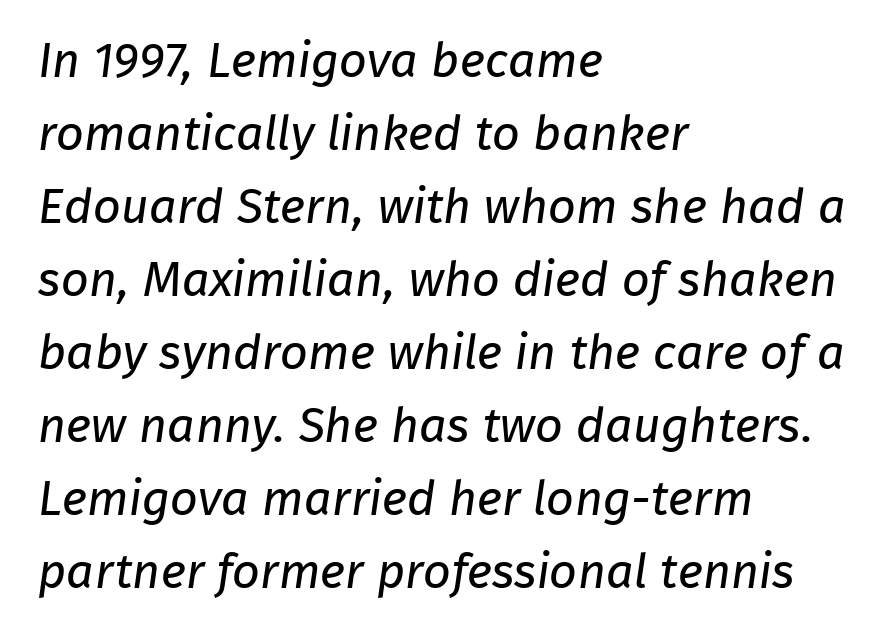
Unmarked baselines from the first word to the last. In terms of letterspacing, this is plain default setting. This rendering uses left alignment, leaving the right contour irregular. This sample has the flowing, uneven cadence of proportional lettering.
